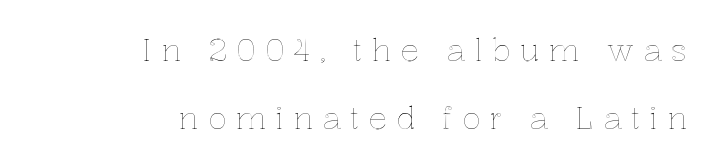
Q: Is the text italic (slanted)? A: No, it is upright.
Q: Is the text underlined? A: No.
Q: How is the paragraph aligned? A: Right-aligned.
Q: Is the spacing between letters normal or unusually wide? A: Unusually wide.
Q: Is the spacing between lines tight, normal or loose? A: Loose.
Q: Width (condensed, normal, or wide)? A: Normal.
Q: x-height? A: Medium.
Q: Monospaced? A: No.
